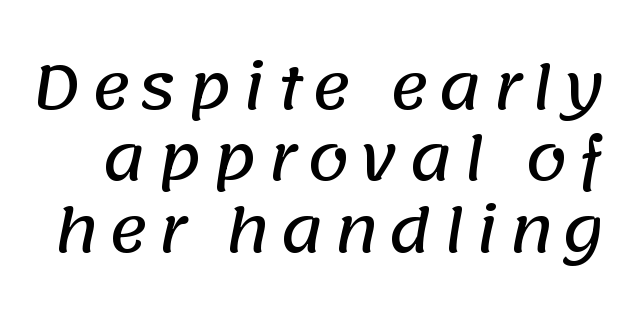
Q: Is the typeface a serif or a sans-serif typeface? A: Sans-serif.
Q: Is the text underlined? A: No.
Q: Width (condensed, normal, or wide)? A: Normal.
Q: Stroke contrast? A: Low.
Q: x-height? A: Large.
Q: Monospaced? A: No.
